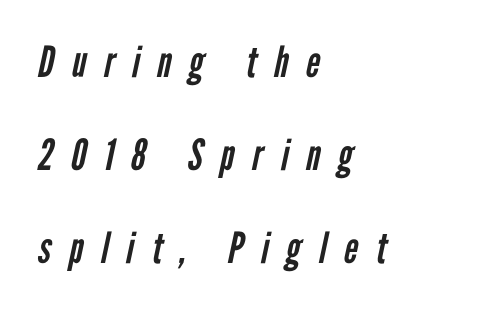
{"serif": "no", "bold": "no", "weight": "regular", "width": "condensed", "stroke_contrast": "low", "x_height": "medium", "monospaced": "no", "underline": "no", "align": "left", "line_spacing": "loose", "line_spacing_ratio": 2.16, "letter_spacing": "wide", "letter_spacing_em": 0.41, "glyph_px": 43}
